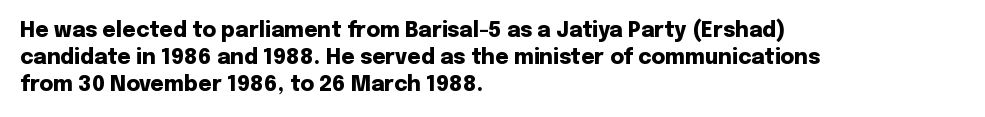
Q: Is the text bold? A: Yes.
Q: Is the text italic (slanted)? A: No, it is upright.
Q: Is the text underlined? A: No.
Q: How is the paragraph aligned? A: Left-aligned.
Q: Is the spacing between letters normal or unusually wide? A: Normal.
Q: Is the spacing between lines tight, normal or loose? A: Normal.
